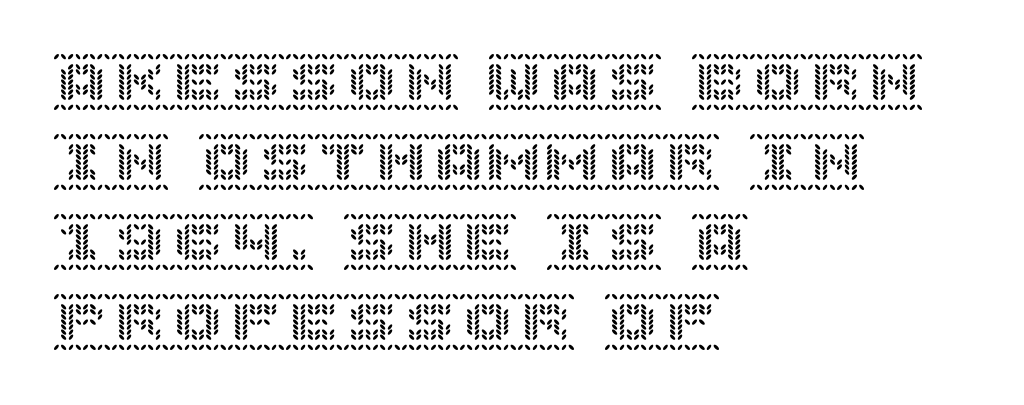
The rendering uses a moderate line-height, typical for paragraphs. You could call the tracking neutral — neither tight nor loose. Decoration check: the copy has no underline. Alignment: flush left. The specimen reads as upright at a glance.
